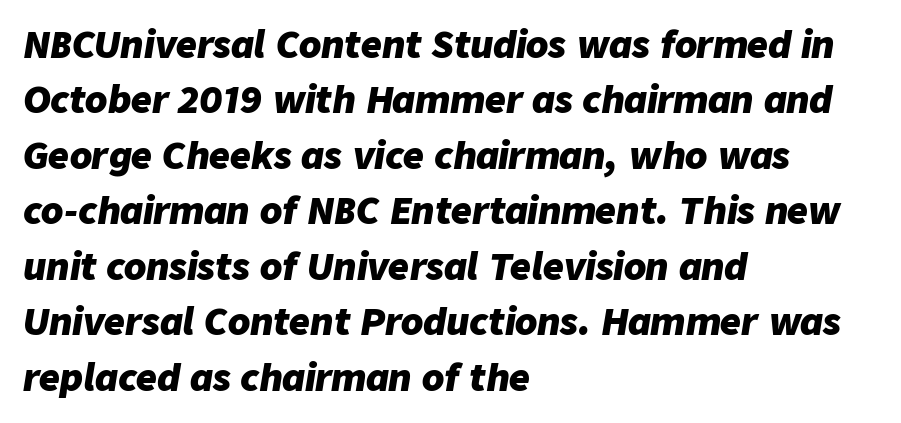
Q: Is the text bold? A: Yes.
Q: Is the text italic (slanted)? A: Yes, it leans right by about 9 degrees.
Q: Is the text underlined? A: No.
Q: How is the paragraph aligned? A: Left-aligned.
Q: Is the spacing between letters normal or unusually wide? A: Normal.
Q: Is the spacing between lines tight, normal or loose? A: Normal.
Q: Width (condensed, normal, or wide)? A: Normal.
Q: Stroke contrast? A: Low.
Q: x-height? A: Medium.
Q: Monospaced? A: No.
